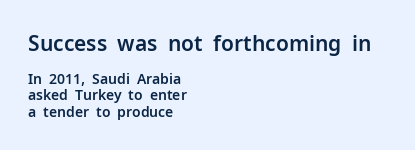
Words float on clear page, feet unadorned. Tracking here is standard; glyphs follow each other at the usual distance. The font's upright variant was chosen for this text. The text block is weighted toward the left margin, trailing off unevenly rightward. The rendering shrinks the type as you move from the upper chunk to the lower.
